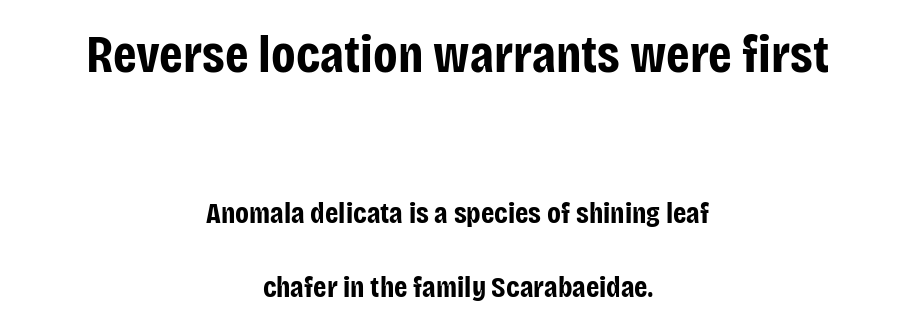
The image shows 53 px bold, condensed sans-serif type, upright; set centered, loose line spacing (2.47x), normal letter spacing, not underlined; the first (top) block is 1.77x larger; low stroke contrast and a large x-height.
